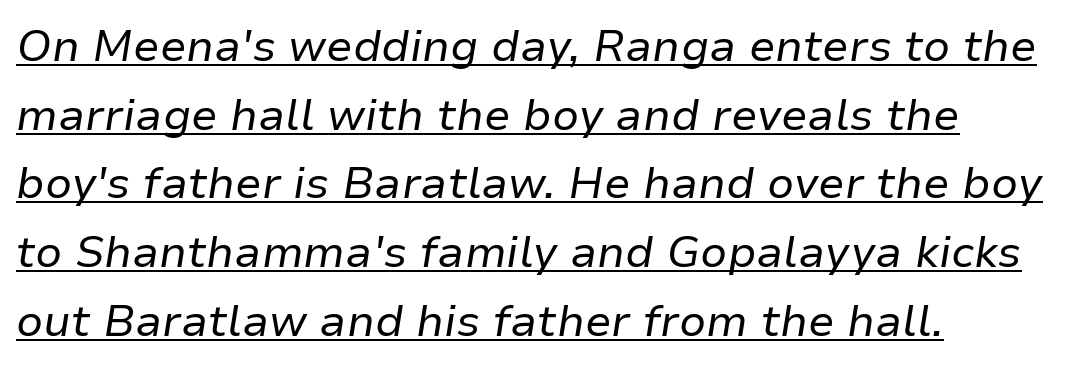
The rendering uses natural spacing where letterforms have individual widths. The paragraph shown leans on its left margin. The specimen includes a rule beneath the text block's lines. Heft: none added — not bold. Honestly, the letter spacing is just normal — you wouldn't notice it. The rendering applies a slant to the glyphs.
